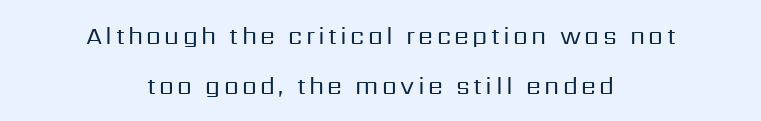
Each stroke keeps to a modest, everyday thickness or less. The compositor balanced each line on the midline. Ordinary non-slanted type is in use. Clear beneath every line of the passage.
